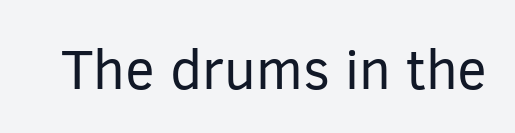
The image shows 56 px regular-weight sans-serif type, upright; set normal letter spacing, not underlined; low stroke contrast and a medium x-height.
